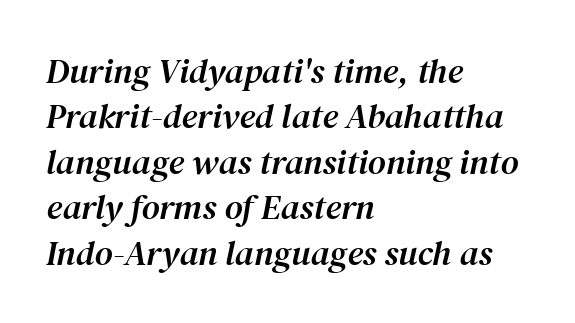
The image shows 35 px serif type, italic (leaning right); set left-aligned, normal line spacing (1.3x), normal letter spacing, not underlined; medium stroke contrast and a medium x-height.
